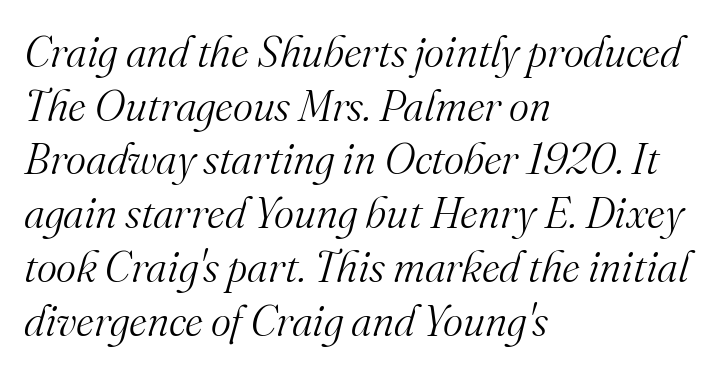
The image shows 43 px light serif type, italic (leaning right); set left-aligned, normal line spacing (1.25x), normal letter spacing, not underlined; medium stroke contrast and a small x-height.
